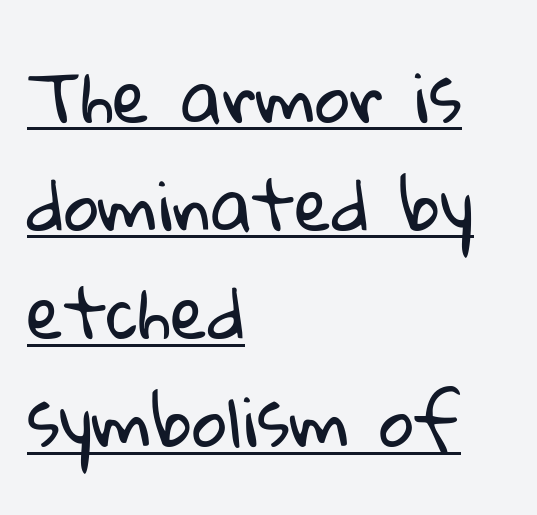
{"serif": "no", "bold": "no", "weight": "regular", "width": "normal", "stroke_contrast": "low", "x_height": "medium", "monospaced": "no", "underline": "yes", "align": "left", "line_spacing": "normal", "line_spacing_ratio": 1.59, "letter_spacing": "normal", "letter_spacing_em": 0.0, "glyph_px": 68}
